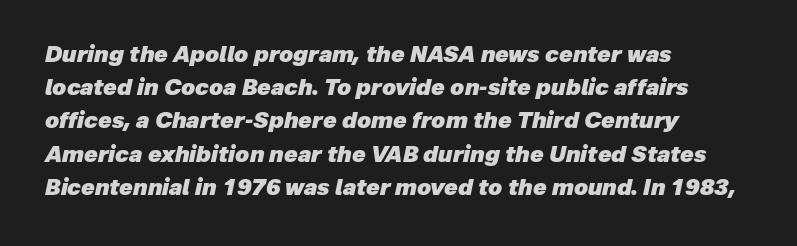
{"italic": "yes", "lean": "right", "slant_degrees": 12, "bold": "yes", "underline": "no", "align": "left", "line_spacing": "normal", "line_spacing_ratio": 1.51, "letter_spacing": "normal", "letter_spacing_em": 0.0, "glyph_px": 22}
